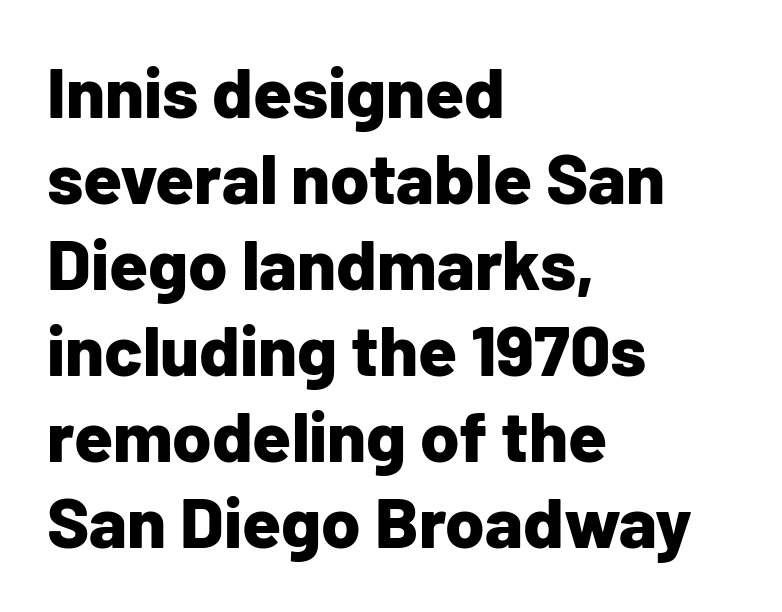
{"serif": "no", "italic": "no", "bold": "yes", "weight": "bold", "width": "normal", "stroke_contrast": "low", "x_height": "medium", "monospaced": "no", "underline": "no", "align": "left", "line_spacing_ratio": 1.21, "letter_spacing": "normal", "letter_spacing_em": 0.0, "glyph_px": 71}
